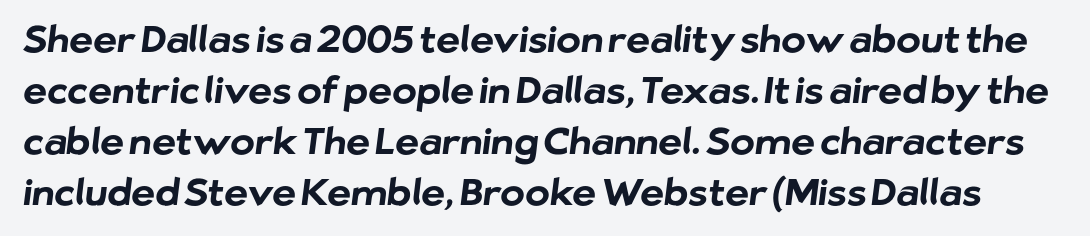
Q: Is the text bold? A: Yes.
Q: Is the typeface a serif or a sans-serif typeface? A: Sans-serif.
Q: Is the text underlined? A: No.
Q: Is the spacing between letters normal or unusually wide? A: Normal.
Q: Is the spacing between lines tight, normal or loose? A: Normal.
Q: Width (condensed, normal, or wide)? A: Normal.
Q: Stroke contrast? A: Low.
Q: x-height? A: Medium.
Q: Monospaced? A: No.
